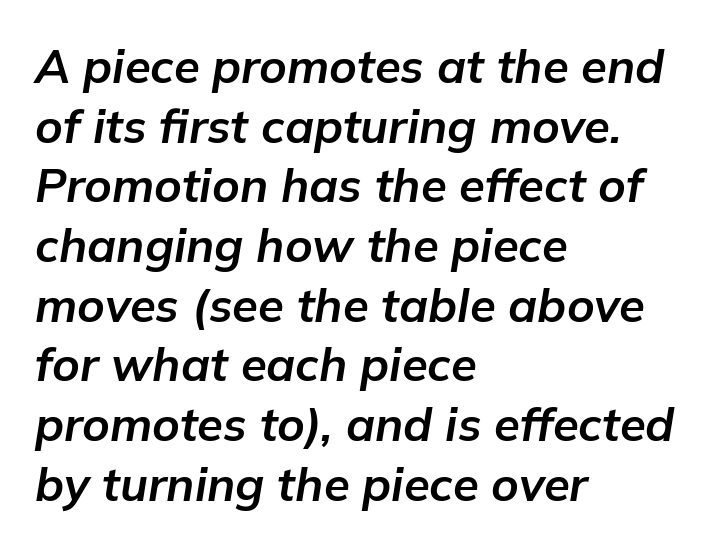
These lines are rendered in a variable-pitch font. Descenders hang freely into open space. Emphasis by weight is at full strength: bold. Typeset ragged right — the left edge is the straight one. Each new line begins a customary step beneath the previous one. The tracking reads as untouched default to a designer's eye.
